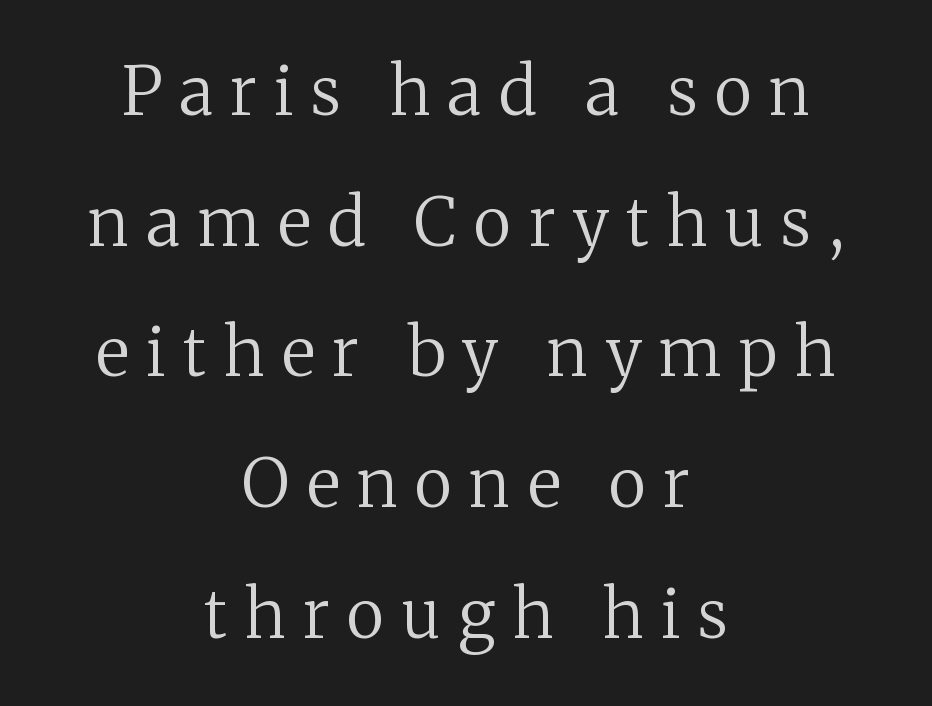
The image shows 67 px regular-weight serif type, upright; set centered, loose line spacing (1.95x), unusually wide letter spacing (+0.26 em), not underlined; medium stroke contrast and a medium x-height.
